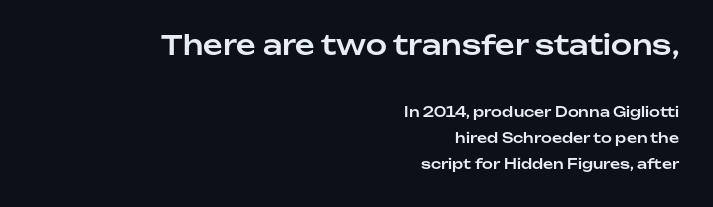
The image shows 27 px text type, upright; set right-aligned, line spacing 1.87x, normal letter spacing, not underlined; the first (top) block is 1.93x larger.
